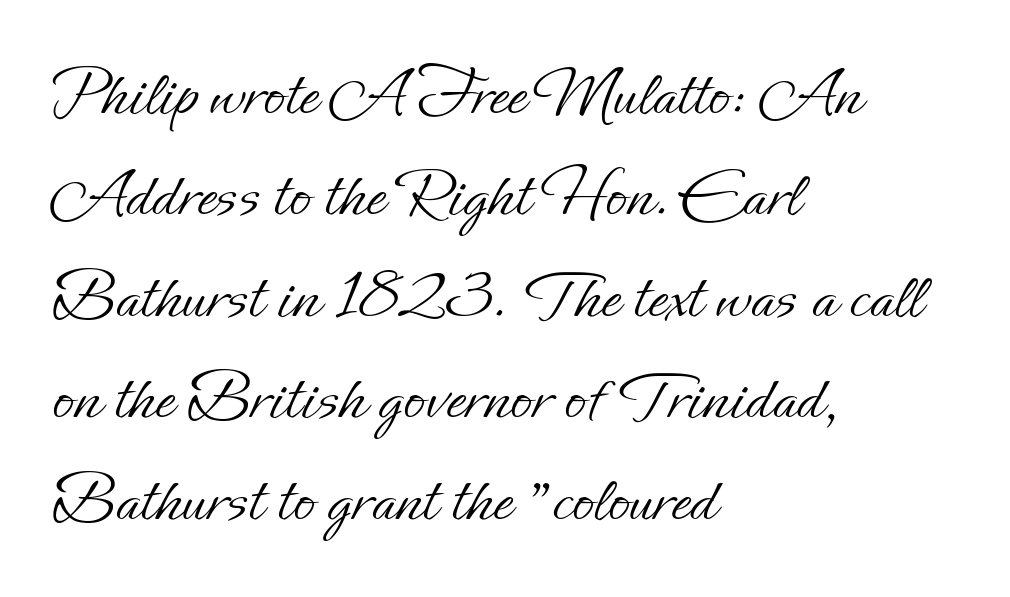
{"bold": "no", "weight": "light", "width": "normal", "stroke_contrast": "low", "x_height": "small", "monospaced": "no", "underline": "no", "align": "left", "line_spacing": "normal", "line_spacing_ratio": 1.45, "letter_spacing": "normal", "letter_spacing_em": 0.0, "glyph_px": 70}
